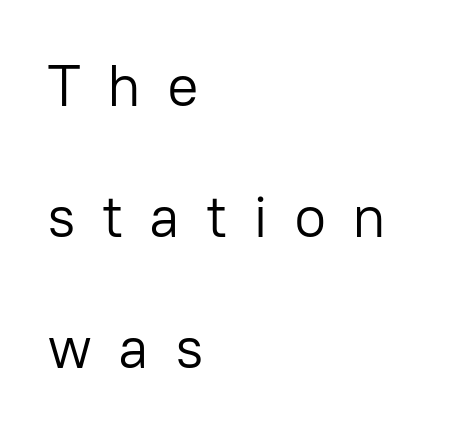
The image shows 59 px light sans-serif type, upright; set left-aligned, loose line spacing (2.22x), unusually wide letter spacing (+0.44 em), not underlined; low stroke contrast and a medium x-height.
